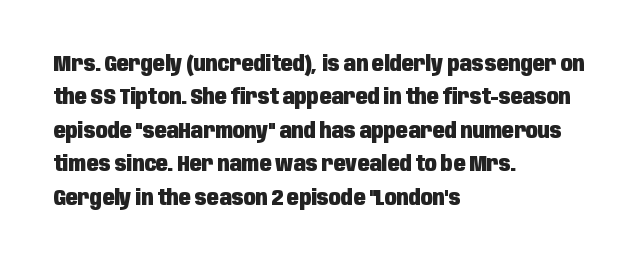
The strip under each line holds only bare page. Between one letter and the next there's only the usual sliver of space. Is there any slant? The stems are plumb. Plenty of ink on the page — the face is bold. Leading matches the norm, producing a regular column.
